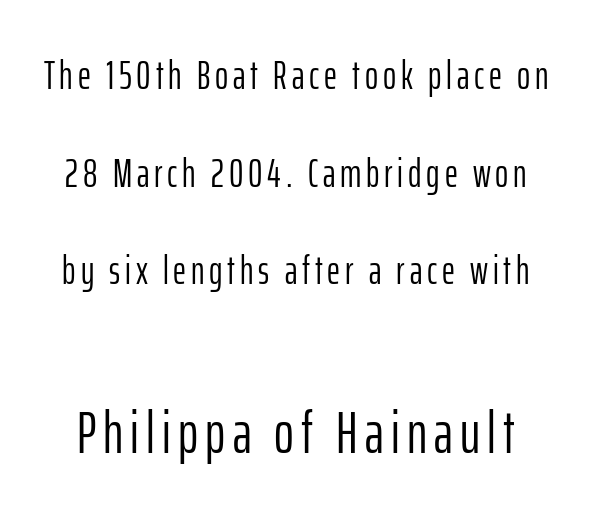
Q: Is the text bold? A: No.
Q: Is the text italic (slanted)? A: No, it is upright.
Q: Is the typeface a serif or a sans-serif typeface? A: Sans-serif.
Q: Is the text underlined? A: No.
Q: Is the spacing between lines tight, normal or loose? A: Loose.
Q: Which block of text is set in a larger size, the first (top) or the second (bottom)? A: The second (bottom) one.
Q: Width (condensed, normal, or wide)? A: Condensed.
Q: Stroke contrast? A: Low.
Q: x-height? A: Medium.
Q: Monospaced? A: No.
